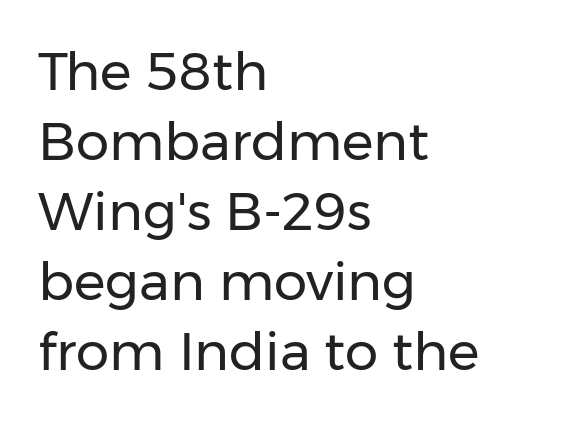
The image shows 53 px regular-weight sans-serif type, upright; set left-aligned, normal line spacing (1.32x), normal letter spacing, not underlined; low stroke contrast and a medium x-height.
